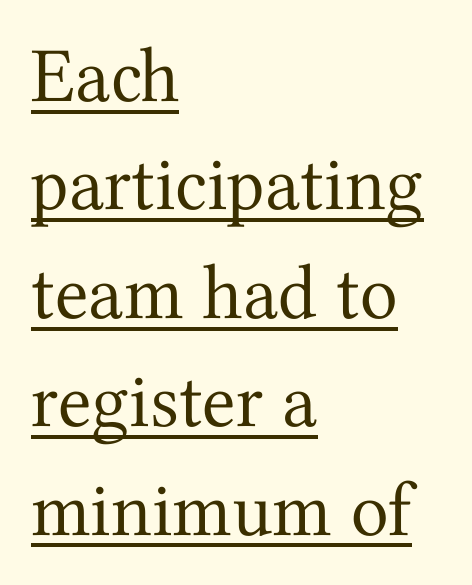
A roman cut, with each character standing at attention. Alignment: flush left. Regarding serifs, this sample has them. Is there much room between lines? A standard amount, neither cramped nor airy. These lines are rendered in a variable-pitch font.
